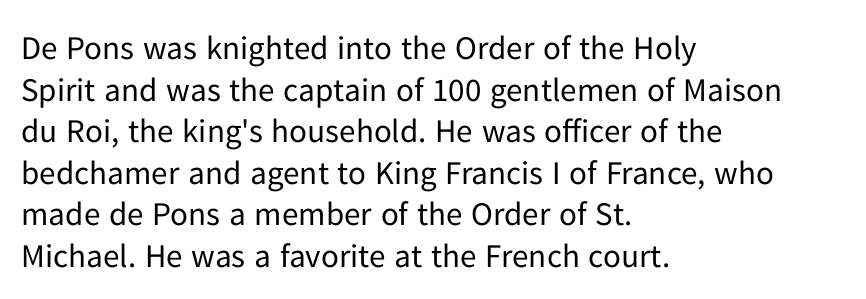
The image shows 33 px regular-weight sans-serif type, upright; set left-aligned, normal line spacing (1.26x), normal letter spacing, not underlined; low stroke contrast and a medium x-height.
